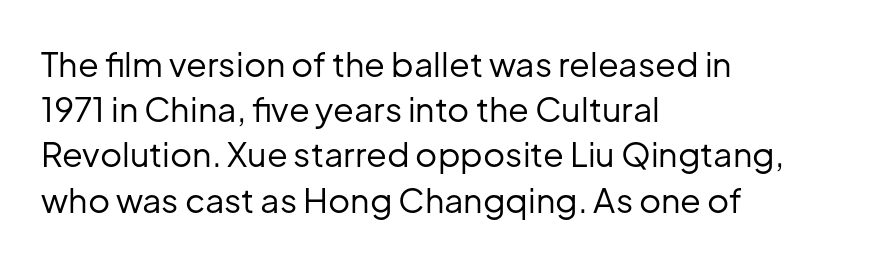
{"serif": "no", "italic": "no", "bold": "no", "weight": "regular", "width": "normal", "stroke_contrast": "low", "x_height": "medium", "monospaced": "no", "underline": "no", "align": "left", "line_spacing": "normal", "line_spacing_ratio": 1.33, "letter_spacing": "normal", "letter_spacing_em": 0.0, "glyph_px": 34}
